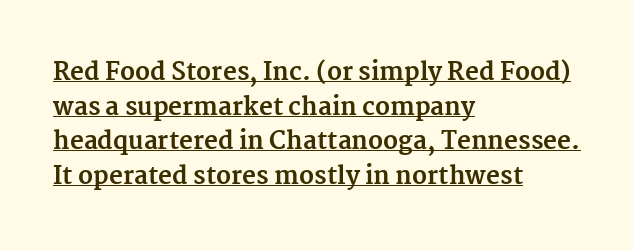
Q: Is the text bold? A: Yes.
Q: Is the text italic (slanted)? A: No, it is upright.
Q: Is the text underlined? A: Yes.
Q: How is the paragraph aligned? A: Left-aligned.
Q: Is the spacing between letters normal or unusually wide? A: Normal.
Q: Is the spacing between lines tight, normal or loose? A: Normal.
